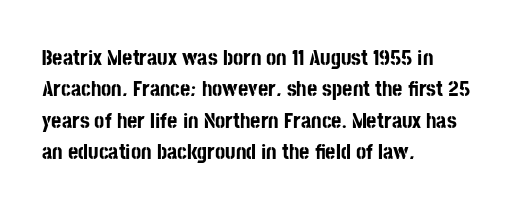
The vertical gap from one line to the next is medium. Bold? Absolutely — the strokes are thick and heavy. Plain, unruled lines of type. The ragged edge is on the right, which tells us the setting is flush left.
